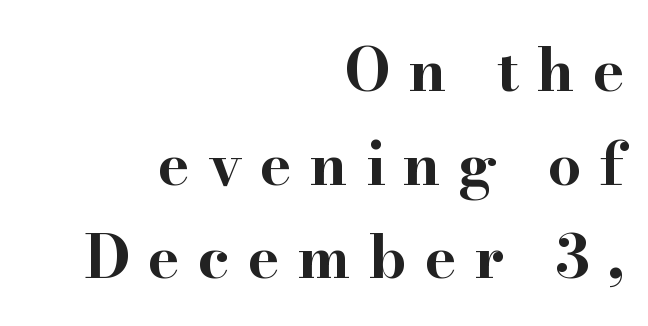
{"serif": "yes", "italic": "no", "bold": "yes", "weight": "bold", "width": "wide", "stroke_contrast": "high", "x_height": "small", "monospaced": "no", "underline": "no", "align": "right", "line_spacing": "normal", "line_spacing_ratio": 1.56, "letter_spacing": "wide", "letter_spacing_em": 0.3, "glyph_px": 60}
